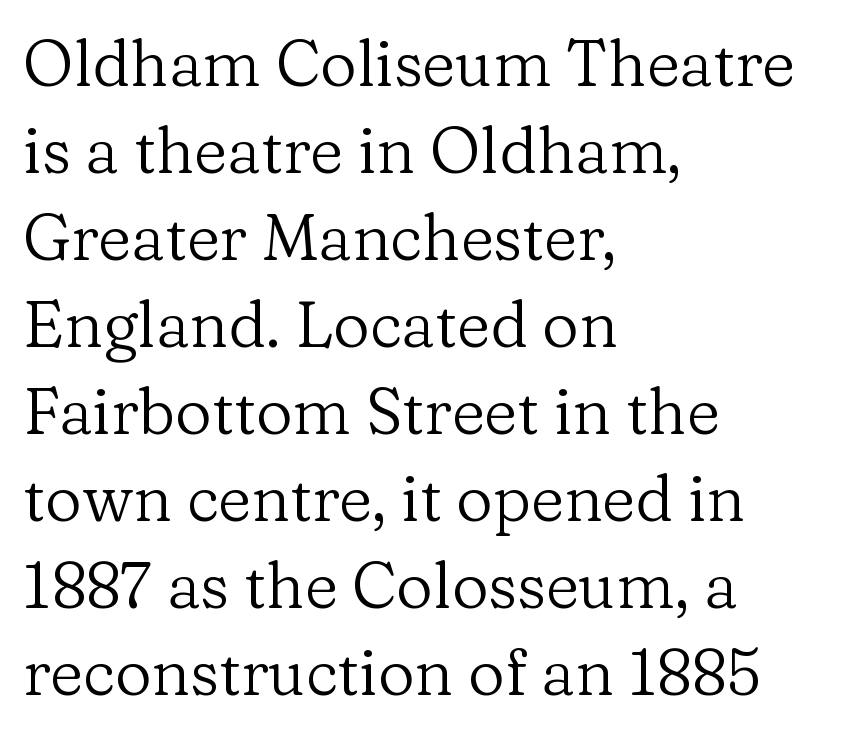
Look at the bottom of the vertical strokes: they flare into serifs here. If you measured baseline to baseline, you'd find a middling distance. A quiet, ordinary-to-light weight characterises the typeface. These lines are set flush left with a ragged right edge.
